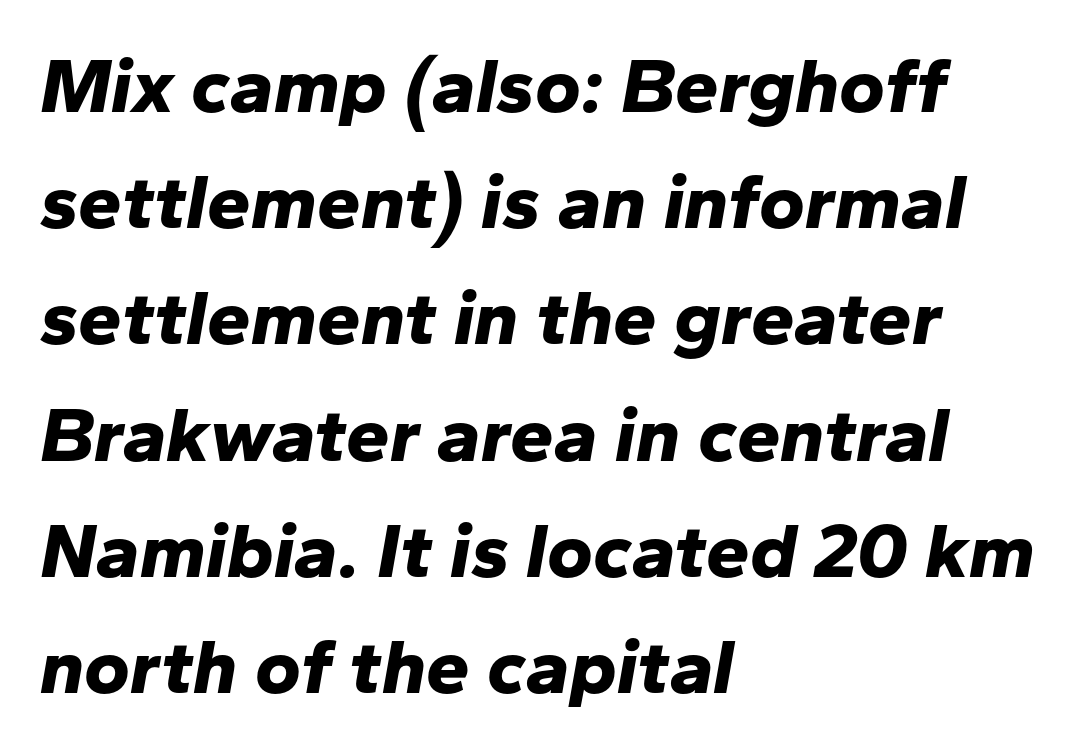
This rendering leaves character spacing at its baseline value. A typesetter would call this proportional, since set widths differ per character. A full-strength bold gives these letters their thick strokes. Has an underline been added? It has not. This block has exactly the height ordinary leading produces. The axis of the letterforms is tilted away from vertical.
